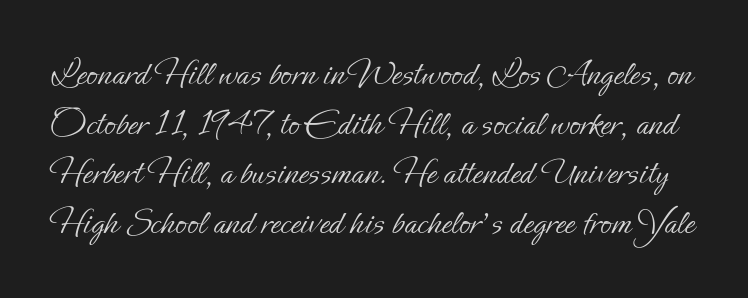
The image shows 37 px light type; set normal line spacing (1.34x), normal letter spacing, not underlined; low stroke contrast and a small x-height.
